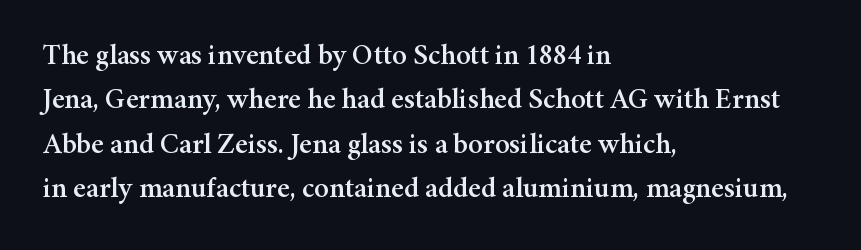
The image shows 29 px serif type, upright; set left-aligned, normal line spacing (1.53x), normal letter spacing, not underlined; medium stroke contrast and a medium x-height.
